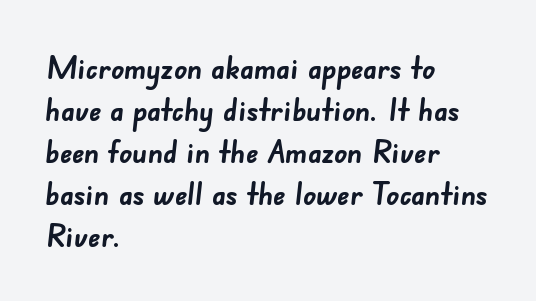
Q: Is the text bold? A: Yes.
Q: Is the typeface a serif or a sans-serif typeface? A: Sans-serif.
Q: Is the text underlined? A: No.
Q: How is the paragraph aligned? A: Left-aligned.
Q: Is the spacing between letters normal or unusually wide? A: Normal.
Q: Is the spacing between lines tight, normal or loose? A: Normal.
Q: Width (condensed, normal, or wide)? A: Normal.
Q: Stroke contrast? A: Low.
Q: x-height? A: Small.
Q: Monospaced? A: No.
